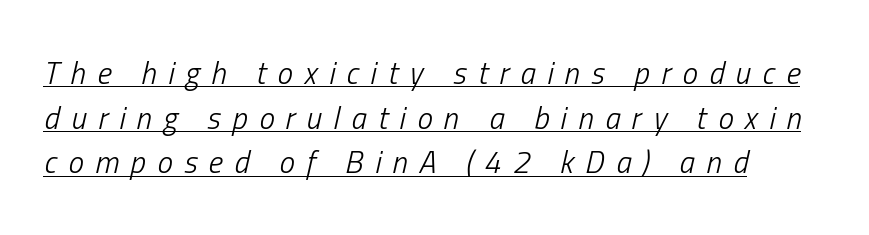
The image shows 31 px light, condensed type, italic (leaning right); set left-aligned, normal line spacing (1.44x), unusually wide letter spacing (+0.37 em), underlined; low stroke contrast and a medium x-height.
